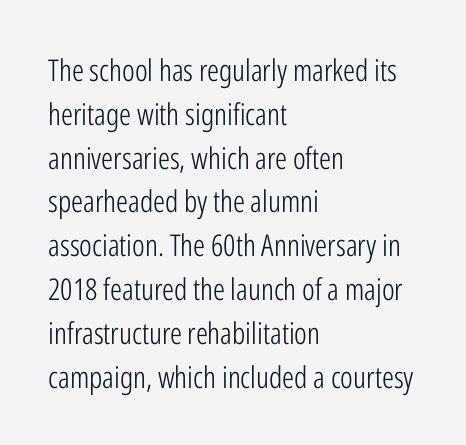
Do the characters align in a grid? No, the font is proportional. Bare-footed words on every line. Counters stay open thanks to moderate or lighter strokes. Notice how descenders clear the ascenders below comfortably — that's standard leading.
